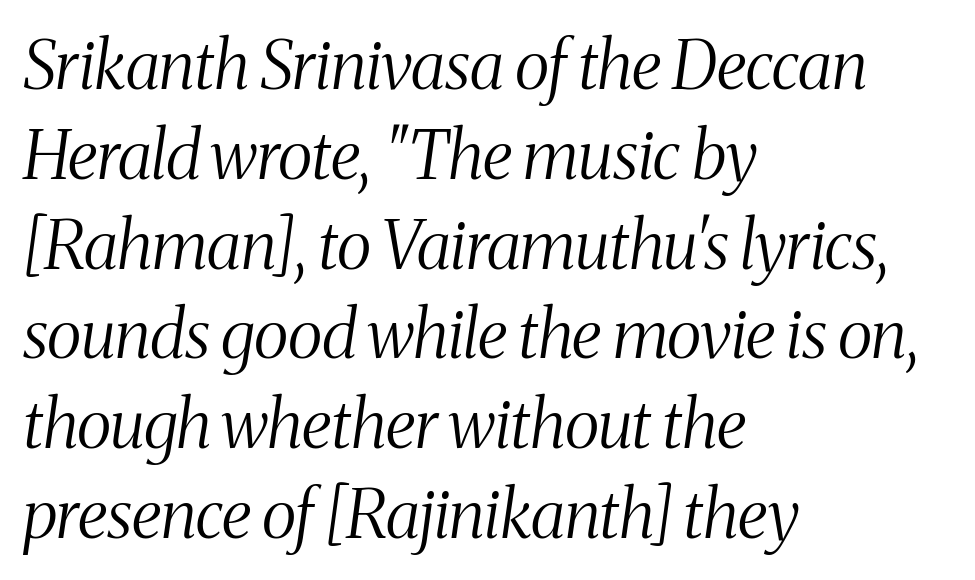
{"serif": "yes", "italic": "yes", "lean": "right", "slant_degrees": 8, "bold": "no", "weight": "light", "width": "condensed", "stroke_contrast": "medium", "x_height": "medium", "monospaced": "no", "underline": "no", "align": "left", "line_spacing": "normal", "line_spacing_ratio": 1.34, "letter_spacing": "normal", "letter_spacing_em": 0.0, "glyph_px": 67}
